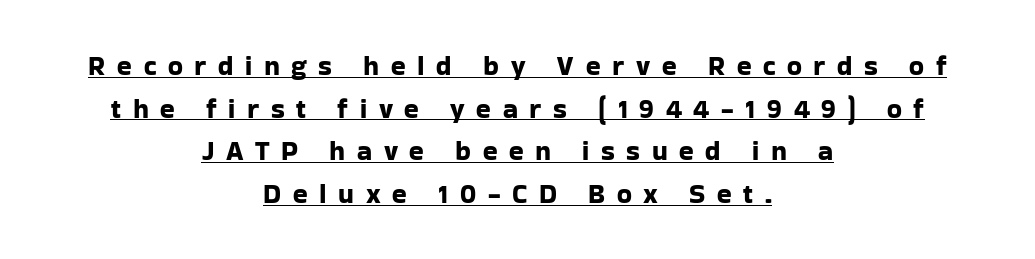
Has an underline been added? It has. The letters are spread apart with noticeably loose tracking. Summary of vertical rhythm: regular, with standard interline spacing. Every row of glyphs is offset so its center matches the block's center.
